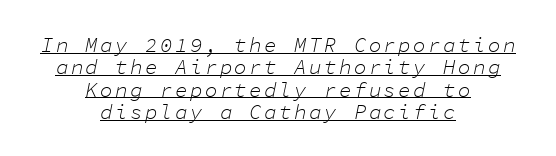
{"italic": "yes", "lean": "right", "slant_degrees": 11, "bold": "no", "underline": "yes", "align": "center", "line_spacing": "tight", "line_spacing_ratio": 1.06, "glyph_px": 21}
